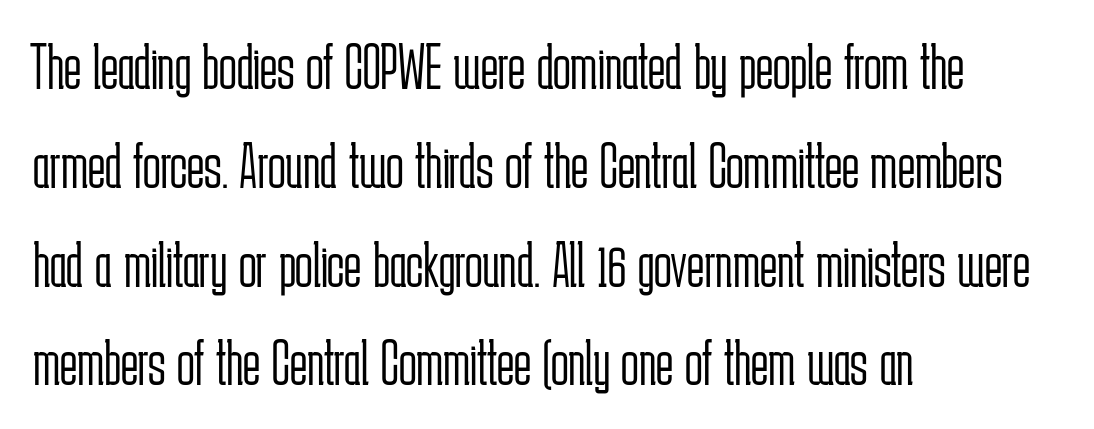
{"serif": "no", "italic": "no", "bold": "no", "weight": "light", "width": "condensed", "stroke_contrast": "low", "x_height": "medium", "monospaced": "no", "underline": "no", "align": "left", "line_spacing": "normal", "line_spacing_ratio": 1.52, "letter_spacing": "normal", "letter_spacing_em": 0.0, "glyph_px": 65}
